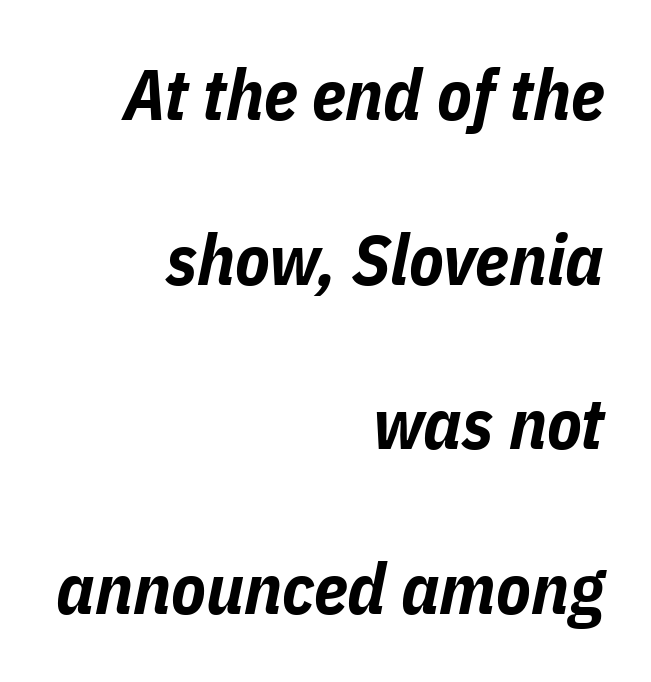
{"italic": "yes", "lean": "right", "slant_degrees": 11, "bold": "yes", "weight": "bold", "width": "condensed", "stroke_contrast": "low", "x_height": "medium", "monospaced": "no", "underline": "no", "align": "right", "line_spacing": "loose", "line_spacing_ratio": 2.32, "letter_spacing": "normal", "letter_spacing_em": 0.0, "glyph_px": 71}
